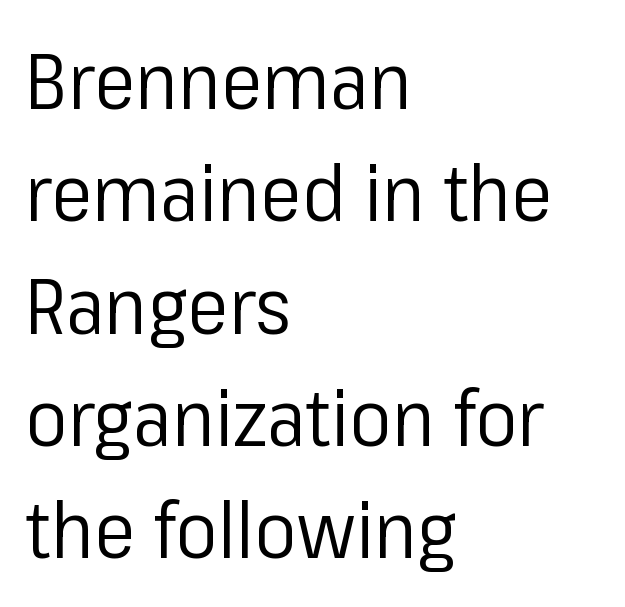
{"serif": "no", "italic": "no", "bold": "no", "weight": "regular", "width": "normal", "stroke_contrast": "low", "x_height": "medium", "monospaced": "no", "underline": "no", "align": "left", "line_spacing": "normal", "line_spacing_ratio": 1.44, "letter_spacing": "normal", "letter_spacing_em": 0.0, "glyph_px": 78}
